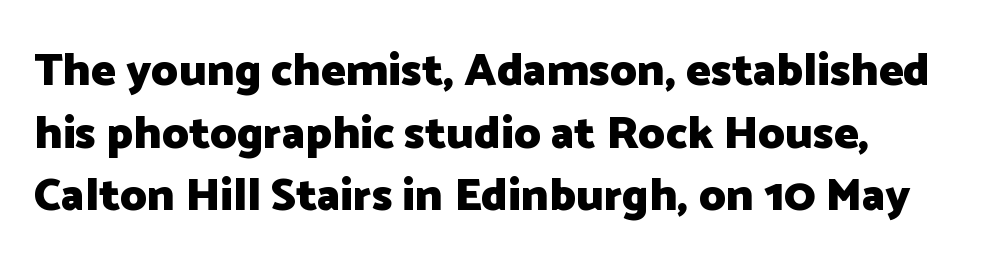
{"serif": "no", "italic": "no", "bold": "yes", "weight": "heavy", "width": "normal", "stroke_contrast": "low", "x_height": "medium", "monospaced": "no", "underline": "no", "align": "left", "line_spacing": "normal", "line_spacing_ratio": 1.36, "letter_spacing": "normal", "letter_spacing_em": 0.0, "glyph_px": 46}
